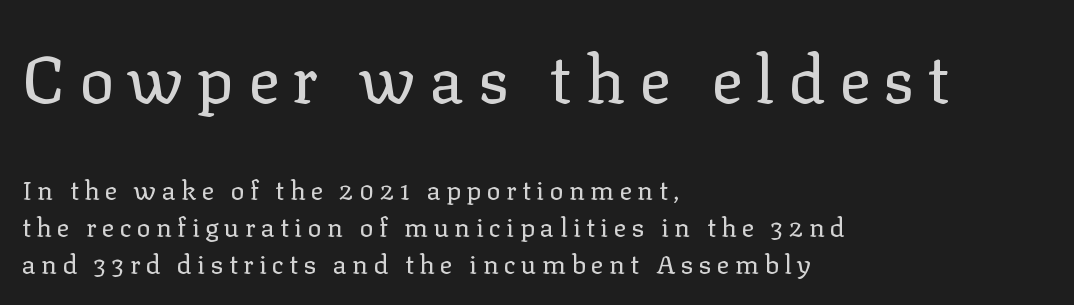
{"serif": "yes", "italic": "no", "bold": "no", "weight": "regular", "width": "normal", "stroke_contrast": "low", "x_height": "medium", "monospaced": "no", "underline": "no", "align": "left", "line_spacing": "normal", "line_spacing_ratio": 1.43, "letter_spacing": "wide", "letter_spacing_em": 0.21, "larger_block": "first", "size_ratio": 2.5, "glyph_px": 65}
